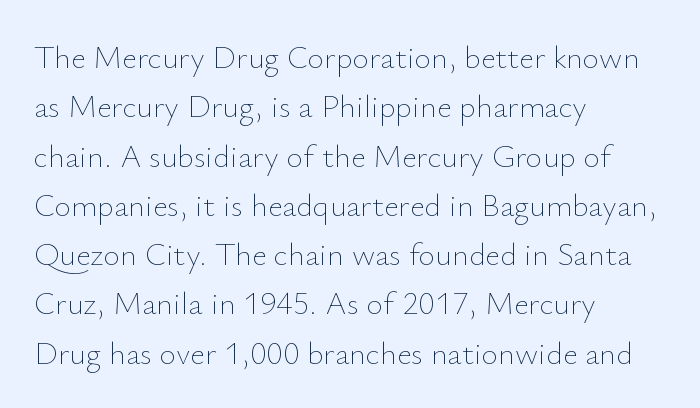
The image shows 32 px thin type, upright; set left-aligned, normal line spacing (1.54x), normal letter spacing, not underlined; low stroke contrast and a small x-height.
